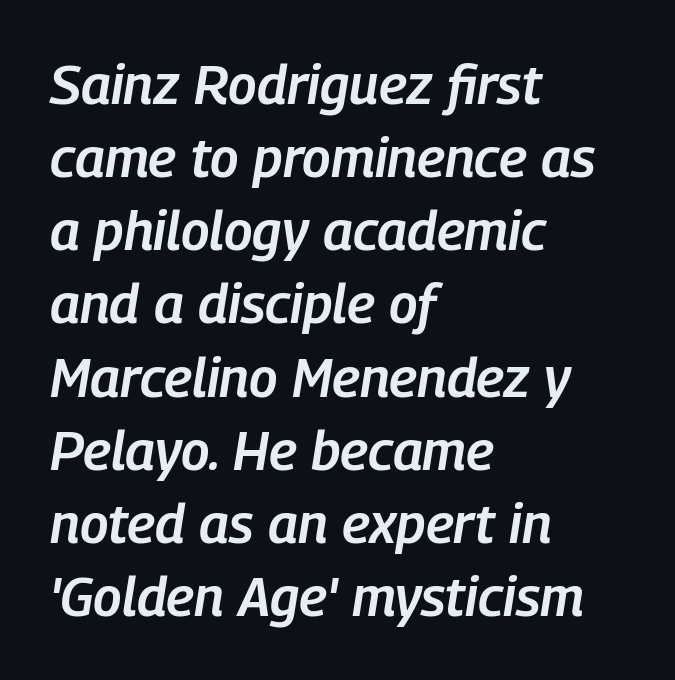
Q: Is the text bold? A: Semi-bold.
Q: Is the text italic (slanted)? A: Yes, it leans right by about 9 degrees.
Q: Is the text underlined? A: No.
Q: How is the paragraph aligned? A: Left-aligned.
Q: Is the spacing between letters normal or unusually wide? A: Normal.
Q: Is the spacing between lines tight, normal or loose? A: Normal.
Q: Width (condensed, normal, or wide)? A: Condensed.
Q: Stroke contrast? A: Low.
Q: x-height? A: Medium.
Q: Monospaced? A: No.
